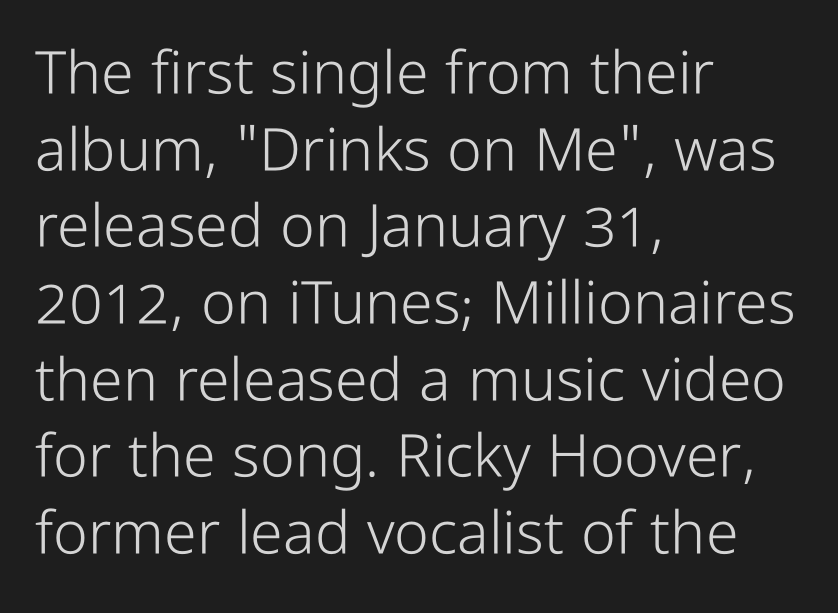
The image shows 59 px light, condensed sans-serif type, upright; set left-aligned, normal line spacing (1.3x), normal letter spacing, not underlined; low stroke contrast and a medium x-height.
